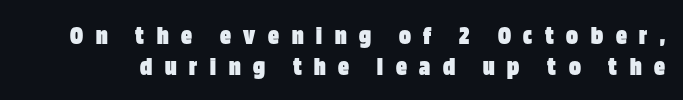
The image shows 27 px bold type, upright; set tight line spacing (1.13x), unusually wide letter spacing (+0.47 em), not underlined.
